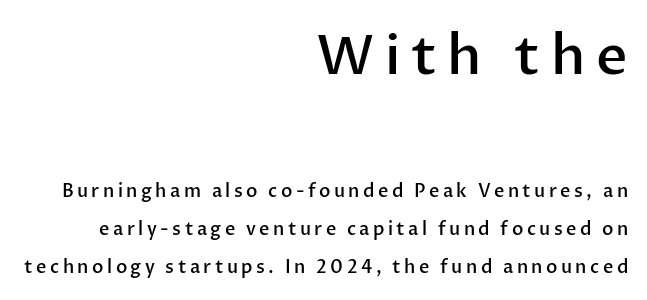
The image shows 55 px semibold sans-serif type, upright; set right-aligned, loose line spacing (2.11x), not underlined; the first (top) block is 3.06x larger; low stroke contrast and a medium x-height.
